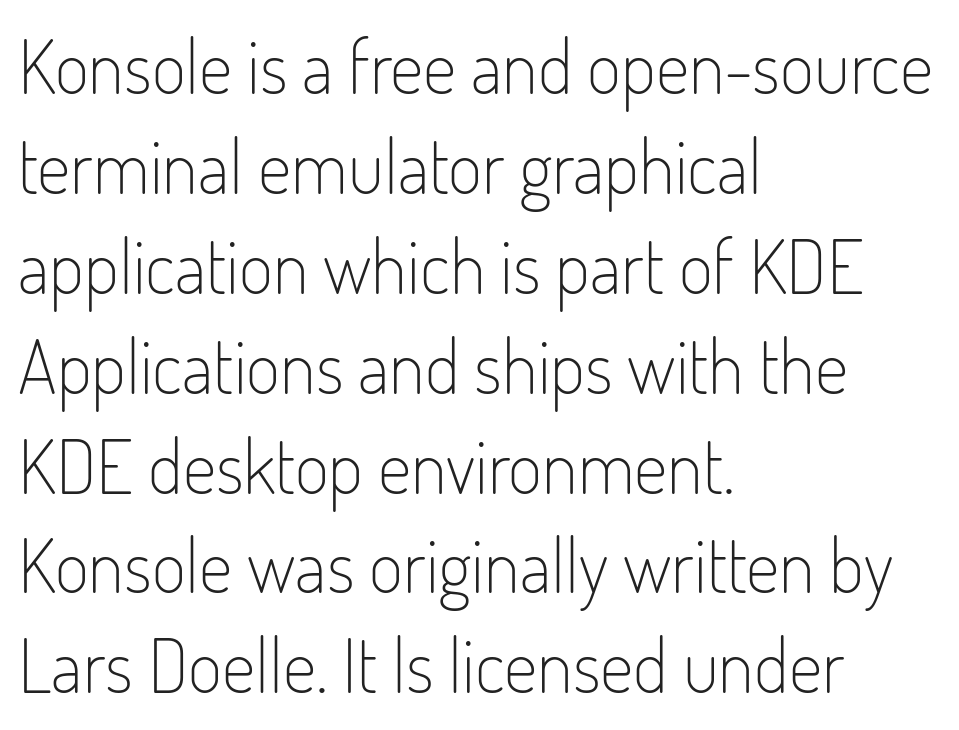
The image shows 74 px light, condensed sans-serif type, upright; set left-aligned, normal line spacing (1.35x), normal letter spacing, not underlined; low stroke contrast and a small x-height.
